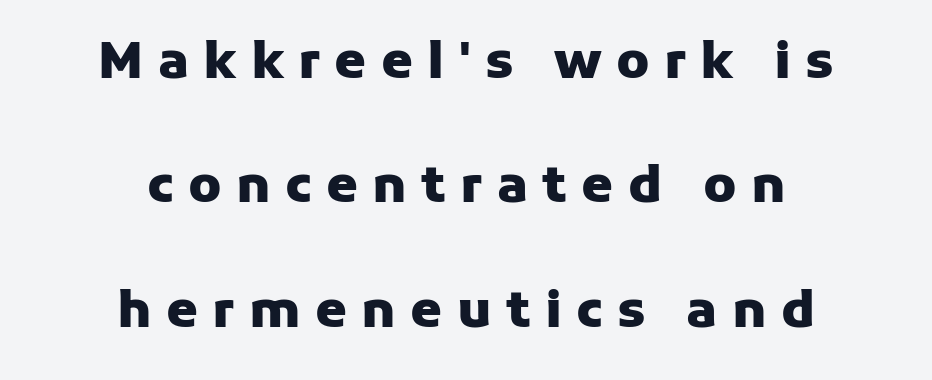
{"serif": "no", "italic": "no", "bold": "yes", "weight": "heavy", "width": "normal", "stroke_contrast": "low", "x_height": "medium", "monospaced": "no", "underline": "no", "align": "center", "line_spacing": "loose", "line_spacing_ratio": 2.44, "letter_spacing": "wide", "letter_spacing_em": 0.28, "glyph_px": 51}
